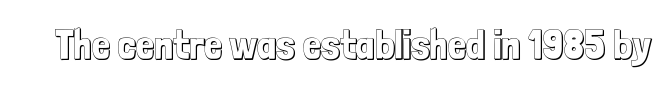
The image shows 41 px condensed type, upright; set normal letter spacing, not underlined; a medium x-height.
